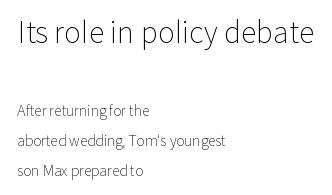
{"serif": "no", "italic": "no", "bold": "no", "weight": "light", "width": "normal", "stroke_contrast": "low", "x_height": "medium", "monospaced": "no", "underline": "no", "align": "left", "line_spacing": "loose", "line_spacing_ratio": 2.15, "letter_spacing": "normal", "letter_spacing_em": 0.0, "larger_block": "first", "size_ratio": 2.07, "glyph_px": 29}
